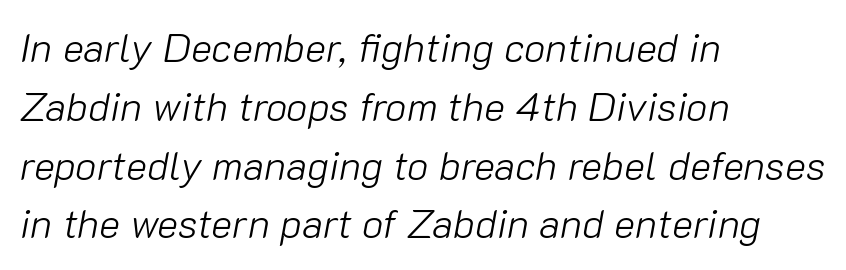
The image shows 40 px light type, italic (leaning right); set left-aligned, normal line spacing (1.47x), normal letter spacing, not underlined; low stroke contrast and a medium x-height.
